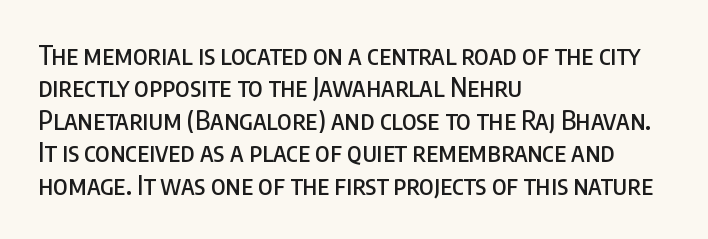
Q: Is the text italic (slanted)? A: No, it is upright.
Q: Is the text underlined? A: No.
Q: How is the paragraph aligned? A: Left-aligned.
Q: Is the spacing between letters normal or unusually wide? A: Normal.
Q: Is the spacing between lines tight, normal or loose? A: Normal.
